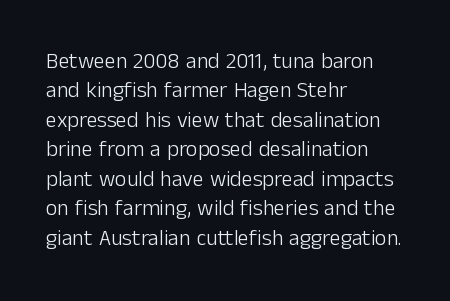
{"italic": "no", "bold": "no", "underline": "no", "align": "left", "line_spacing": "normal", "line_spacing_ratio": 1.34, "letter_spacing": "normal", "letter_spacing_em": 0.0, "glyph_px": 22}
